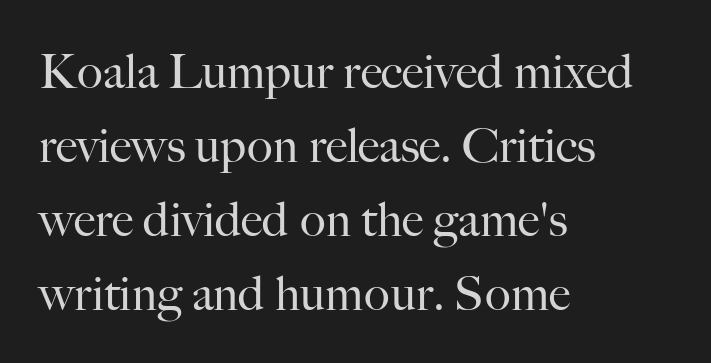
Q: Is the text bold? A: No.
Q: Is the text italic (slanted)? A: No, it is upright.
Q: Is the typeface a serif or a sans-serif typeface? A: Serif.
Q: Is the text underlined? A: No.
Q: How is the paragraph aligned? A: Left-aligned.
Q: Is the spacing between letters normal or unusually wide? A: Normal.
Q: Is the spacing between lines tight, normal or loose? A: Normal.
Q: Width (condensed, normal, or wide)? A: Normal.
Q: Stroke contrast? A: High.
Q: x-height? A: Small.
Q: Monospaced? A: No.
